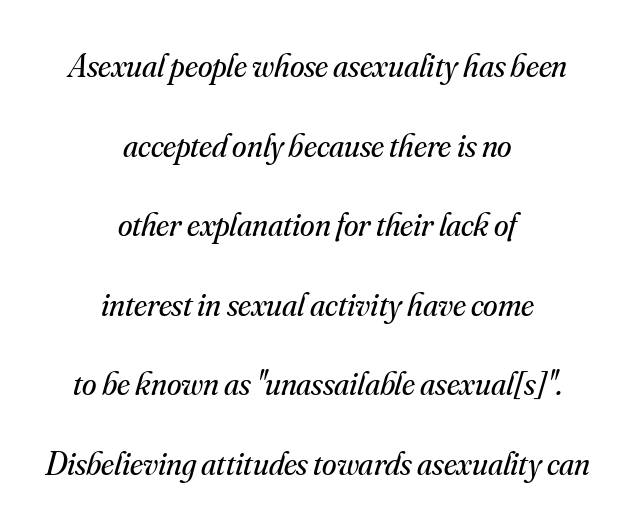
The image shows 33 px regular-weight serif type, italic (leaning right); set centered, loose line spacing (2.41x), normal letter spacing, not underlined; medium stroke contrast and a small x-height.
